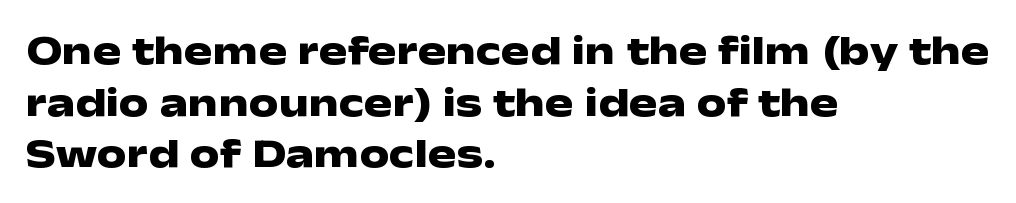
The image shows 42 px heavy, wide sans-serif type, upright; set left-aligned, line spacing 1.23x, normal letter spacing, not underlined; low stroke contrast and a medium x-height.
